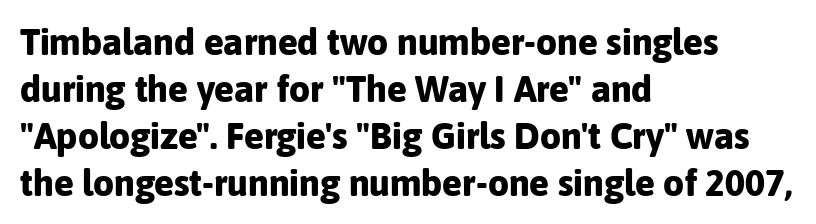
The image shows 37 px bold sans-serif type, upright; set left-aligned, normal line spacing (1.27x), normal letter spacing, not underlined; low stroke contrast and a medium x-height.
